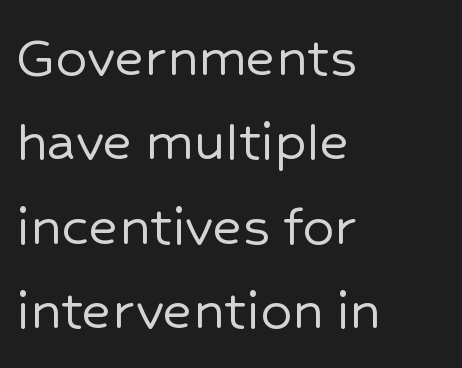
In terms of letterform style, serifs are entirely absent. Line spacing here is normal. Characters remain perfectly vertical along every line. Varying glyph widths throughout — classic text-font behaviour.
